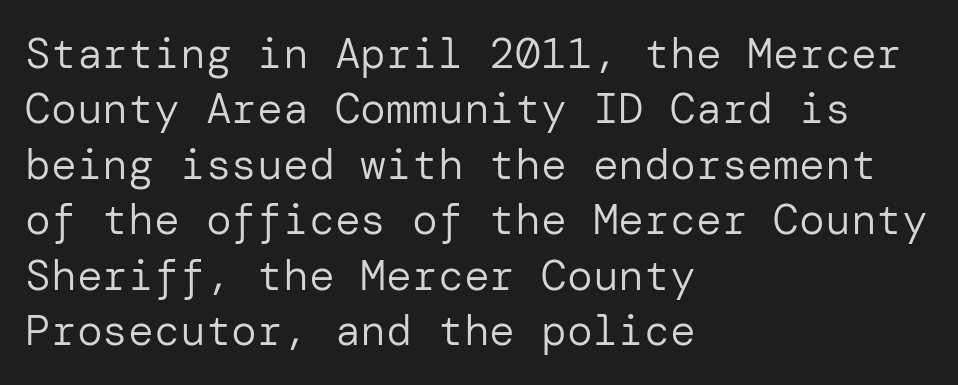
{"serif": "no", "italic": "no", "bold": "no", "weight": "regular", "width": "normal", "stroke_contrast": "low", "x_height": "medium", "underline": "no", "align": "left", "line_spacing": "normal", "line_spacing_ratio": 1.29, "letter_spacing": "normal", "letter_spacing_em": 0.0, "glyph_px": 43}
